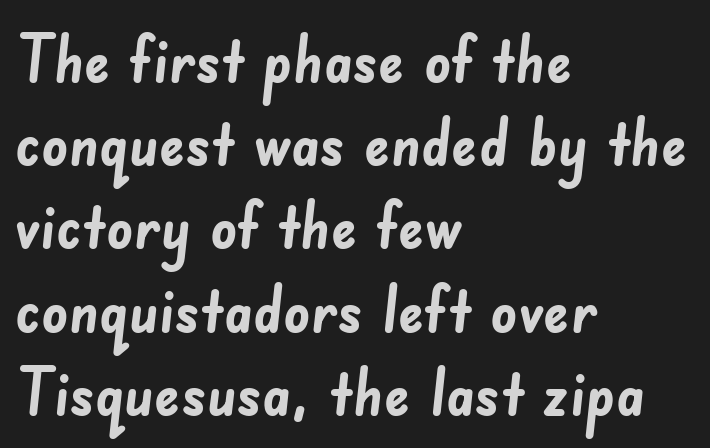
Q: Is the text bold? A: Yes.
Q: Is the typeface a serif or a sans-serif typeface? A: Sans-serif.
Q: Is the text underlined? A: No.
Q: How is the paragraph aligned? A: Left-aligned.
Q: Is the spacing between letters normal or unusually wide? A: Normal.
Q: Is the spacing between lines tight, normal or loose? A: Normal.
Q: Width (condensed, normal, or wide)? A: Normal.
Q: Stroke contrast? A: Low.
Q: x-height? A: Small.
Q: Monospaced? A: No.
